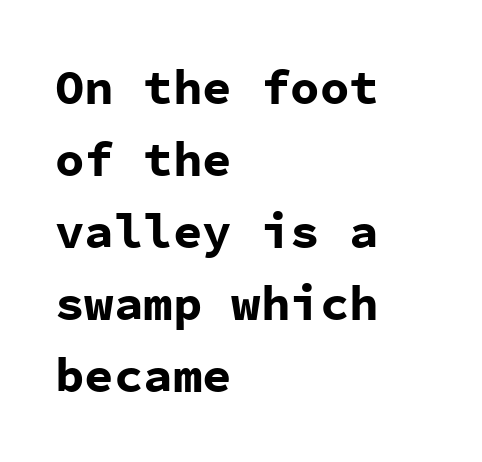
{"serif": "no", "italic": "no", "bold": "yes", "weight": "bold", "width": "normal", "stroke_contrast": "low", "x_height": "medium", "monospaced": "yes", "underline": "no", "align": "left", "line_spacing": "normal", "line_spacing_ratio": 1.47, "letter_spacing": "normal", "letter_spacing_em": 0.0, "glyph_px": 49}
